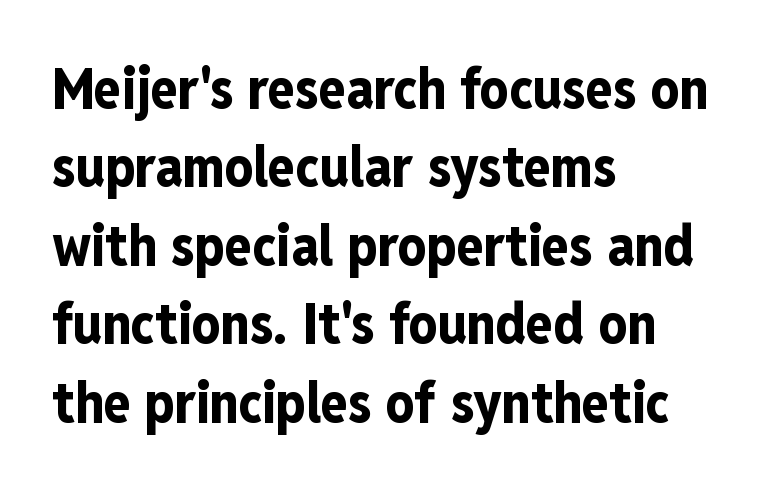
{"serif": "no", "italic": "no", "bold": "yes", "weight": "bold", "width": "condensed", "stroke_contrast": "low", "x_height": "medium", "monospaced": "no", "underline": "no", "align": "left", "line_spacing": "normal", "line_spacing_ratio": 1.4, "letter_spacing": "normal", "letter_spacing_em": 0.0, "glyph_px": 56}
